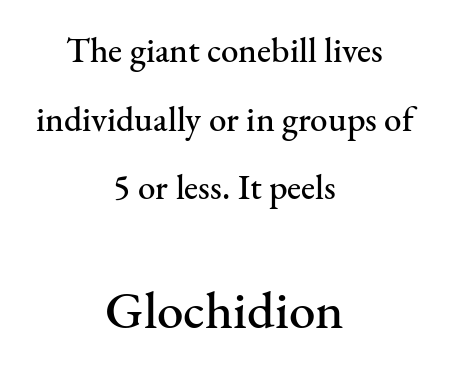
Two sizes are in play, and the larger belongs to the second block. Nobody drew a line under any word here. Note the varied advance widths — an 'i' is clearly narrower than an 'm'. A roman cut, with each character standing at attention.
